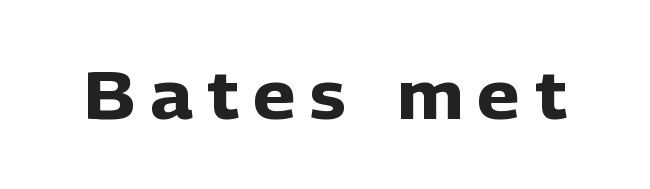
The image shows 67 px heavy sans-serif type, upright; set unusually wide letter spacing (+0.22 em), not underlined; low stroke contrast and a medium x-height.
